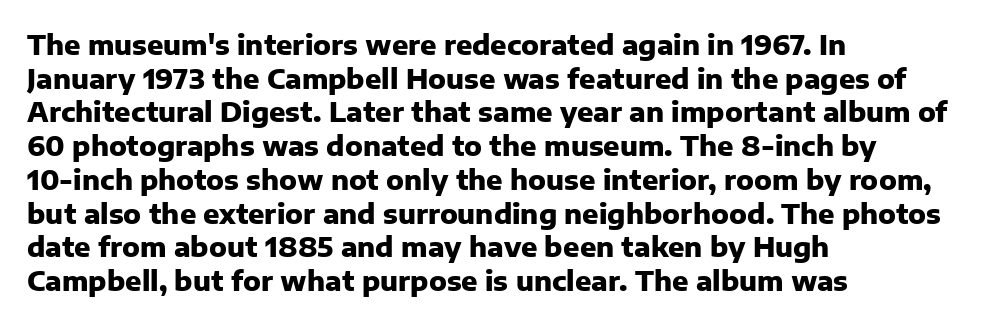
{"italic": "no", "bold": "yes", "underline": "no", "align": "left", "line_spacing": "normal", "line_spacing_ratio": 1.25, "letter_spacing": "normal", "letter_spacing_em": 0.0, "glyph_px": 27}
